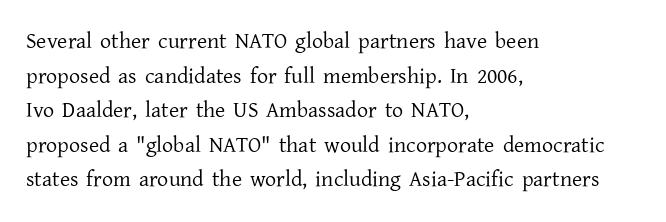
{"italic": "no", "bold": "no", "underline": "no", "align": "left", "line_spacing": "normal", "line_spacing_ratio": 1.57, "letter_spacing": "normal", "letter_spacing_em": 0.0, "glyph_px": 22}
